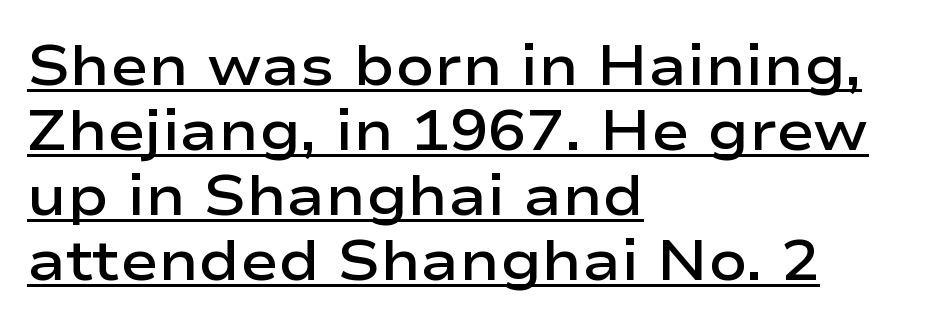
The image shows 57 px semibold, wide sans-serif type, upright; set left-aligned, tight line spacing (1.14x), normal letter spacing, underlined; low stroke contrast and a medium x-height.
